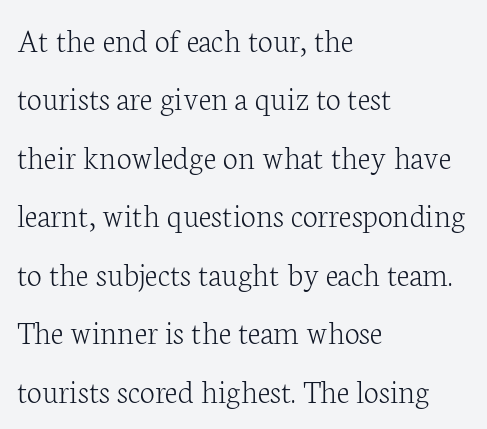
This sample has the flowing, uneven cadence of proportional lettering. Left-aligned paragraph, ragged on the right. Notice how the stems are strictly vertical — no italics here. The font sits on the lighter half of the weight spectrum, regular included. The passage shown is not underscored anywhere.
